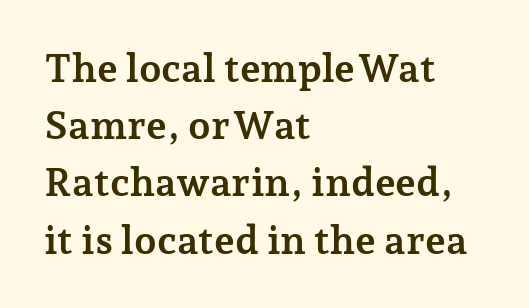
{"serif": "yes", "italic": "no", "bold": "yes", "weight": "semibold", "width": "normal", "stroke_contrast": "low", "x_height": "medium", "monospaced": "no", "underline": "no", "align": "left", "line_spacing": "normal", "line_spacing_ratio": 1.43, "letter_spacing": "normal", "letter_spacing_em": 0.0, "glyph_px": 40}
